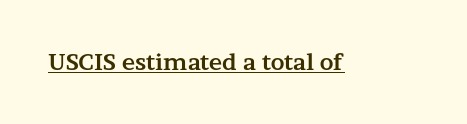
The image shows 22 px bold type, upright; set normal letter spacing, underlined.
